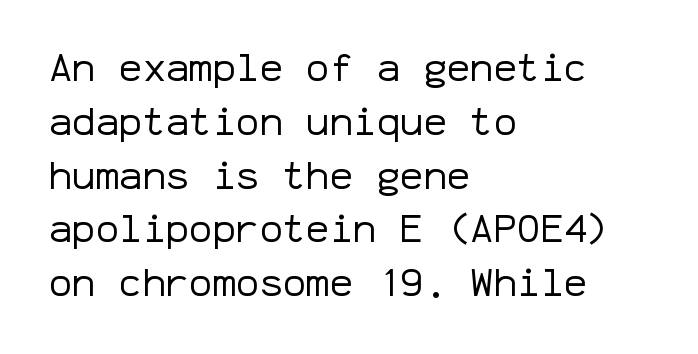
The image shows 39 px regular-weight sans-serif type, upright, monospaced; set left-aligned, normal line spacing (1.38x), normal letter spacing, not underlined; low stroke contrast and a medium x-height.
